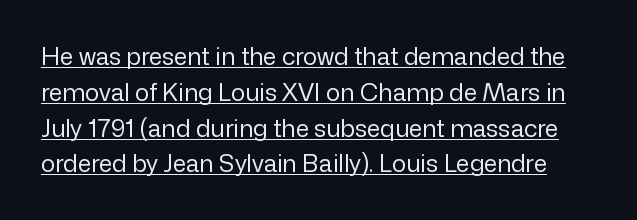
Heft: none added — not bold. No extra tracking has been applied to these lines. This sample carries an underscore along the baseline area. This is roman type, the default non-slanted kind. Interline gaps are of average width in this sample.
